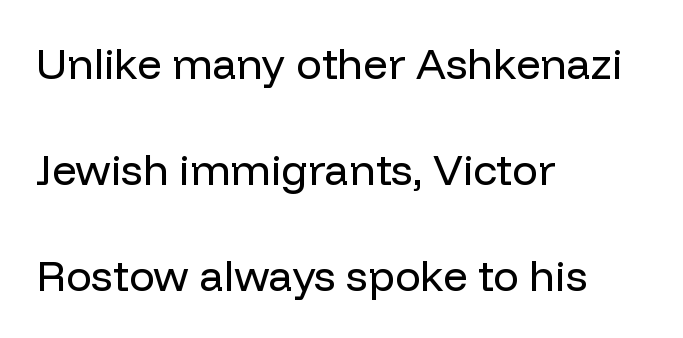
{"serif": "no", "italic": "no", "bold": "no", "weight": "regular", "width": "normal", "stroke_contrast": "low", "x_height": "medium", "monospaced": "no", "underline": "no", "align": "left", "line_spacing": "loose", "line_spacing_ratio": 2.46, "letter_spacing": "normal", "letter_spacing_em": 0.0, "glyph_px": 43}
